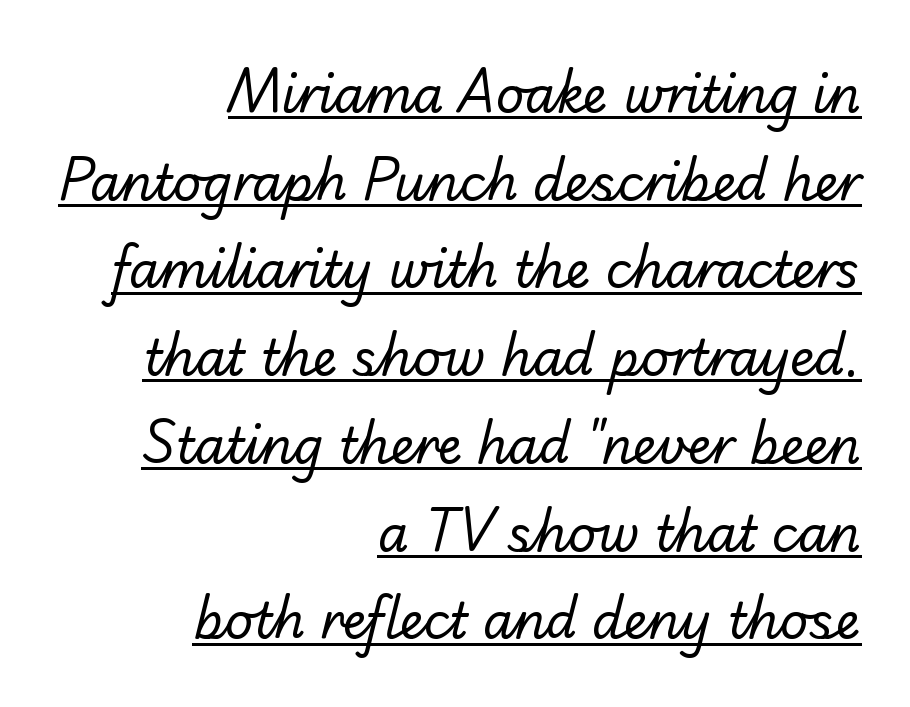
Q: Is the text bold? A: No.
Q: Is the typeface a serif or a sans-serif typeface? A: Sans-serif.
Q: Is the text underlined? A: Yes.
Q: How is the paragraph aligned? A: Right-aligned.
Q: Is the spacing between letters normal or unusually wide? A: Normal.
Q: Width (condensed, normal, or wide)? A: Normal.
Q: Stroke contrast? A: Low.
Q: x-height? A: Small.
Q: Monospaced? A: No.
